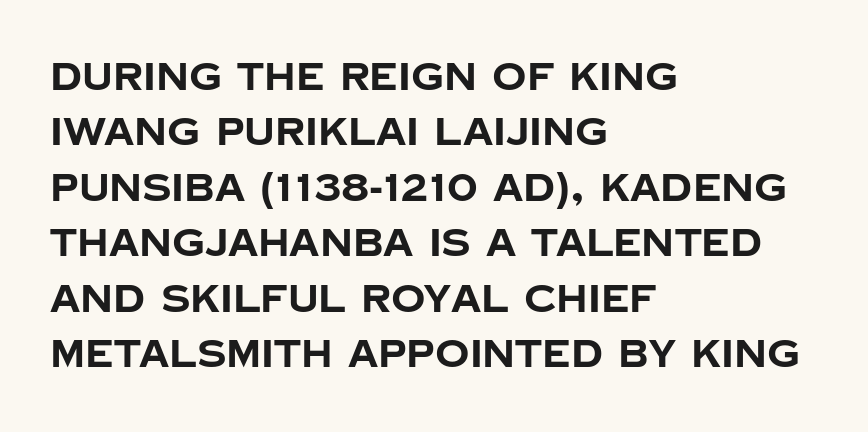
The image shows 38 px bold sans-serif type, upright; set left-aligned, normal line spacing (1.46x), normal letter spacing, not underlined; low stroke contrast and a large x-height.
